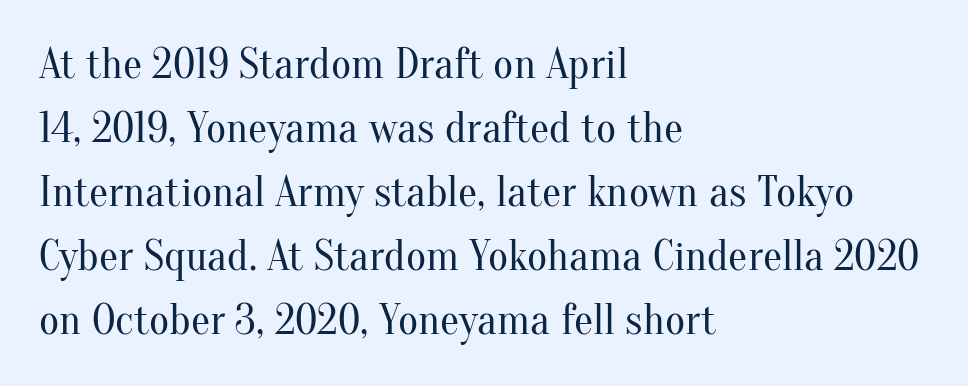
How would I describe the line gaps? Plain and ordinary. Stem width sits at or under what a default text font uses. The axis of the letterforms is exactly vertical. A typesetter would call this proportional, since set widths differ per character. In terms of letterspacing, this is plain default setting. Old-style or modern, the face here clearly has serifs.
